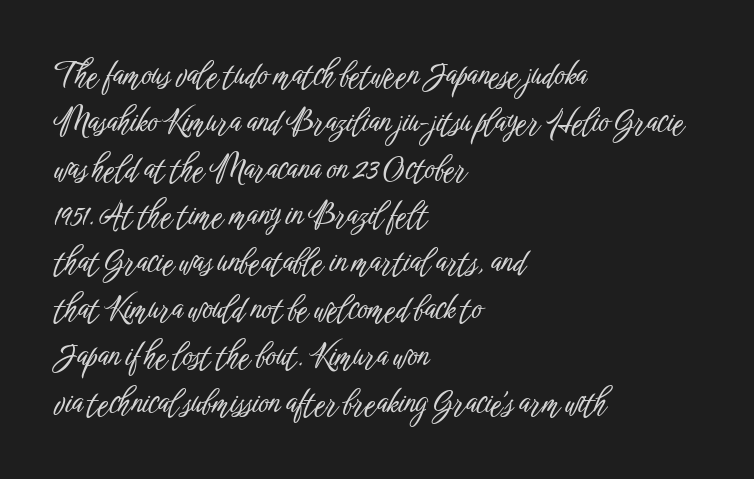
The image shows 31 px condensed sans-serif type; set left-aligned, normal line spacing (1.51x), normal letter spacing, not underlined; low stroke contrast and a medium x-height.
